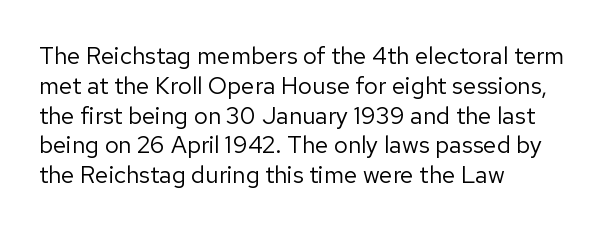
The image shows 24 px text type, upright; set left-aligned, line spacing 1.24x, normal letter spacing, not underlined.
